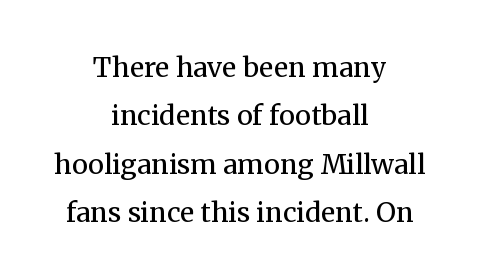
The image shows 27 px text type, upright; set centered, line spacing 1.79x, normal letter spacing, not underlined.
